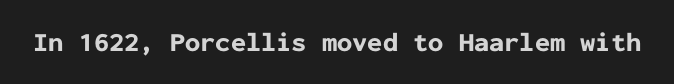
What stands out about the letter spacing? Nothing — it is the standard amount. No italicization has been applied; the sample stays upright. The gap between lines stays unmarked. Thick stems and heavy bowls — unmistakably bold.
